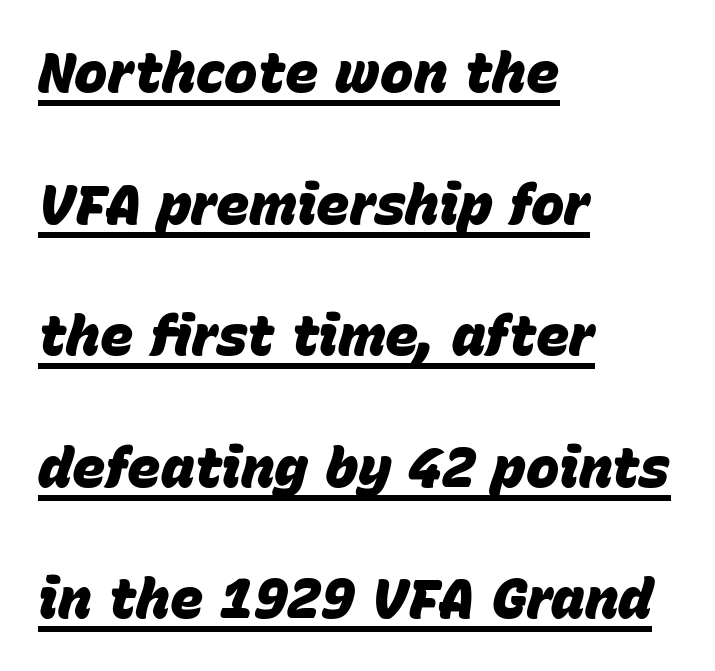
The image shows 56 px heavy type, italic (leaning right); set left-aligned, loose line spacing (2.35x), normal letter spacing, underlined; low stroke contrast and a large x-height.
